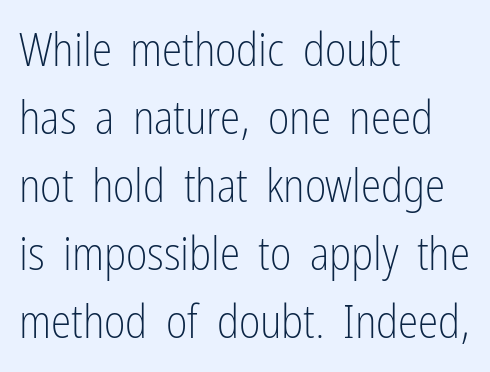
{"serif": "no", "italic": "no", "bold": "no", "weight": "light", "width": "condensed", "stroke_contrast": "low", "x_height": "medium", "monospaced": "no", "underline": "no", "align": "left", "line_spacing": "normal", "line_spacing_ratio": 1.48, "letter_spacing": "normal", "letter_spacing_em": 0.0, "glyph_px": 46}
